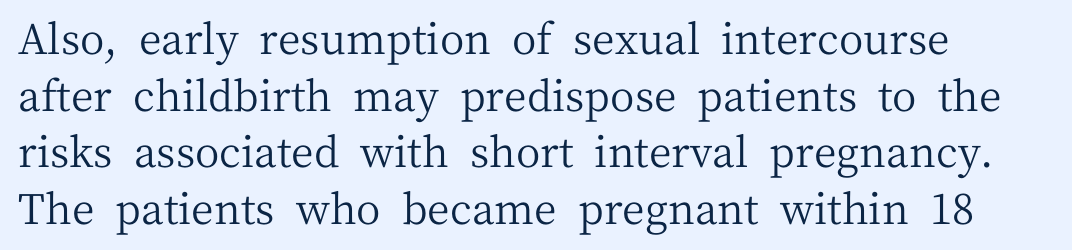
The passage shown has conventional tracking throughout. Stem width sits at or under what a default text font uses. Italic: no, the glyphs are upright roman. All the whitespace from short lines collects on the right.
